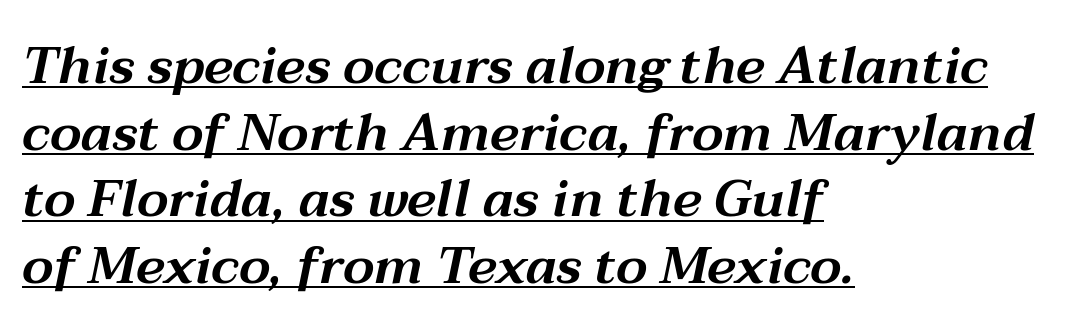
You could not count columns in this text — the font is proportionally spaced. The text carries the slant typical of an italic or oblique font. The passage shown has conventional tracking throughout. The rendering uses a moderate line-height, typical for paragraphs. The setting favours the left margin, as ordinary paragraphs usually do.
